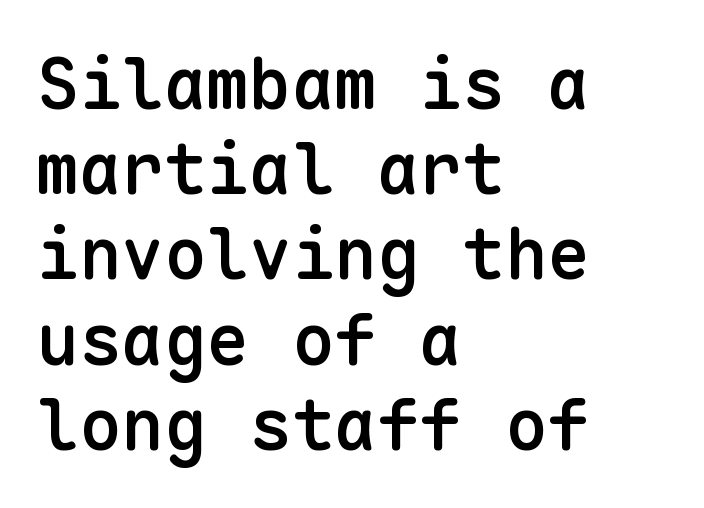
The image shows 71 px semibold sans-serif type, upright, monospaced; set left-aligned, line spacing 1.2x, normal letter spacing, not underlined; low stroke contrast and a medium x-height.
